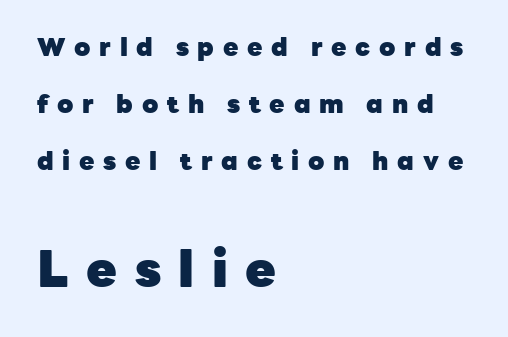
Characters follow at a spacing far wider than the type designer built in. The axis of the letterforms is exactly vertical. The passage shown is not underscored anywhere. I'd describe the lettering as bold — thick and assertive. This sample has the flowing, uneven cadence of proportional lettering.
